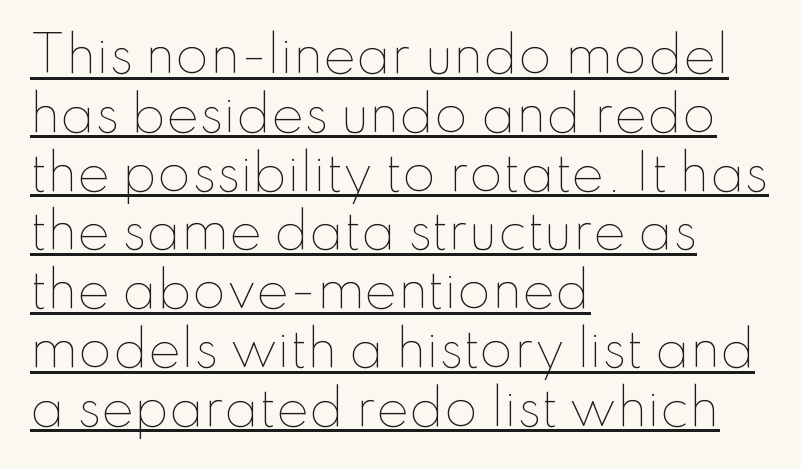
{"italic": "no", "bold": "no", "weight": "thin", "width": "normal", "stroke_contrast": "low", "x_height": "small", "monospaced": "no", "underline": "yes", "align": "left", "line_spacing_ratio": 1.2, "letter_spacing": "normal", "letter_spacing_em": 0.0, "glyph_px": 49}
